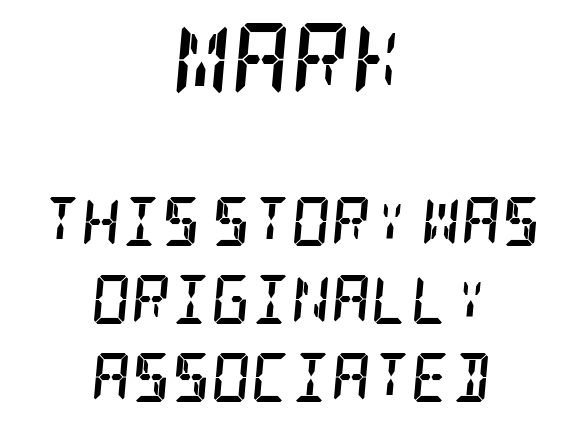
Here the glyphs are tracked normally, forming tight word shapes. The first block has been scaled up relative to the second. A full-strength bold gives these letters their thick strokes. The rendering positions every line midway between the sides. Looking at the ascenders, they clearly lean. The rendering shows small feet on the letterforms — a serif design.
